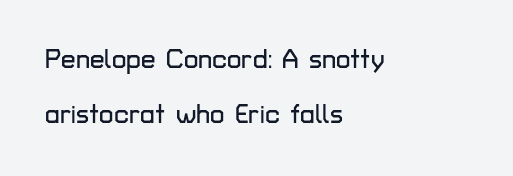
The image shows 26 px text type, upright; set left-aligned, loose line spacing (2.13x), normal letter spacing, not underlined.
